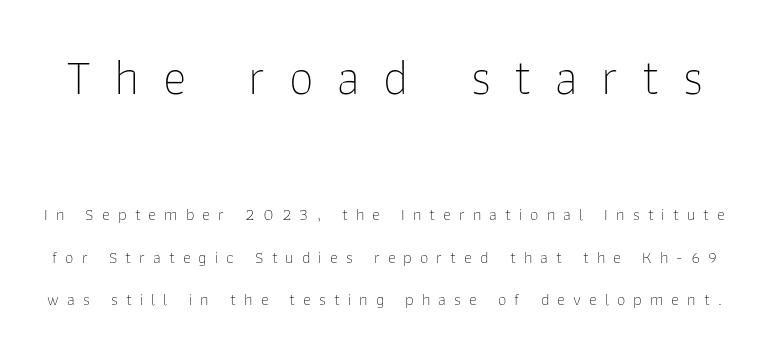
Q: Is the text bold? A: No.
Q: Is the text italic (slanted)? A: No, it is upright.
Q: Is the typeface a serif or a sans-serif typeface? A: Sans-serif.
Q: Is the text underlined? A: No.
Q: Is the spacing between letters normal or unusually wide? A: Unusually wide.
Q: Is the spacing between lines tight, normal or loose? A: Loose.
Q: Which block of text is set in a larger size, the first (top) or the second (bottom)? A: The first (top) one.
Q: Width (condensed, normal, or wide)? A: Normal.
Q: Stroke contrast? A: Low.
Q: x-height? A: Medium.
Q: Monospaced? A: No.
